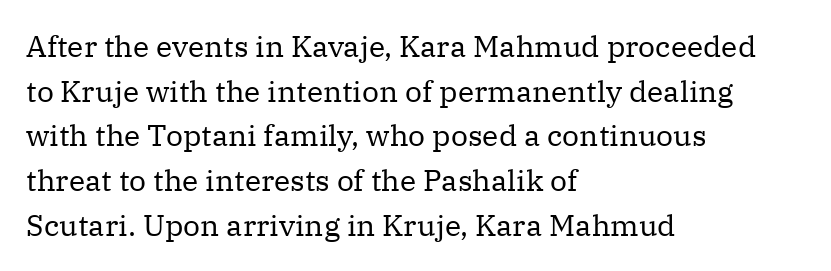
Q: Is the text bold? A: No.
Q: Is the text italic (slanted)? A: No, it is upright.
Q: Is the typeface a serif or a sans-serif typeface? A: Serif.
Q: Is the text underlined? A: No.
Q: How is the paragraph aligned? A: Left-aligned.
Q: Is the spacing between letters normal or unusually wide? A: Normal.
Q: Is the spacing between lines tight, normal or loose? A: Normal.
Q: Width (condensed, normal, or wide)? A: Normal.
Q: Stroke contrast? A: Medium.
Q: x-height? A: Medium.
Q: Monospaced? A: No.
